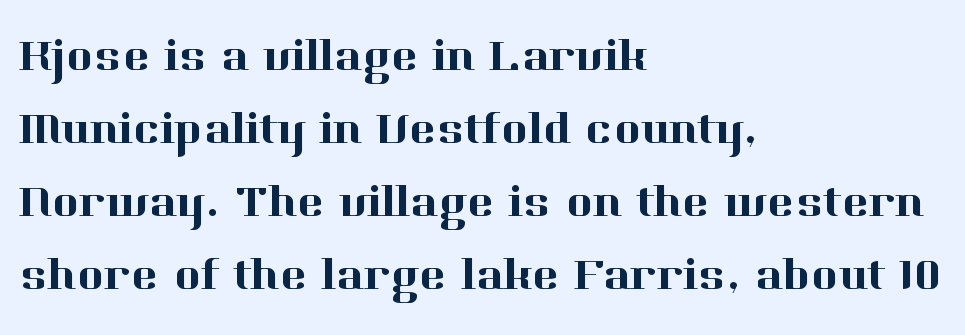
{"serif": "yes", "italic": "no", "width": "normal", "stroke_contrast": "high", "x_height": "medium", "monospaced": "no", "underline": "no", "align": "left", "line_spacing": "normal", "line_spacing_ratio": 1.59, "letter_spacing": "normal", "letter_spacing_em": 0.0, "glyph_px": 46}
